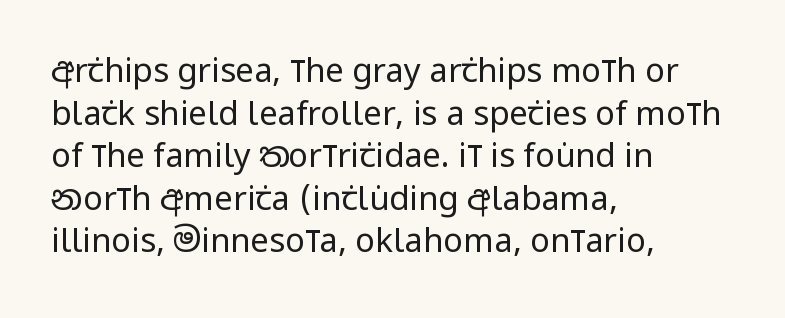
Q: Is the text bold? A: No.
Q: Is the text italic (slanted)? A: No, it is upright.
Q: Is the typeface a serif or a sans-serif typeface? A: Sans-serif.
Q: Is the text underlined? A: No.
Q: How is the paragraph aligned? A: Left-aligned.
Q: Is the spacing between letters normal or unusually wide? A: Normal.
Q: Is the spacing between lines tight, normal or loose? A: Normal.
Q: Width (condensed, normal, or wide)? A: Condensed.
Q: Stroke contrast? A: Low.
Q: x-height? A: Large.
Q: Monospaced? A: No.
